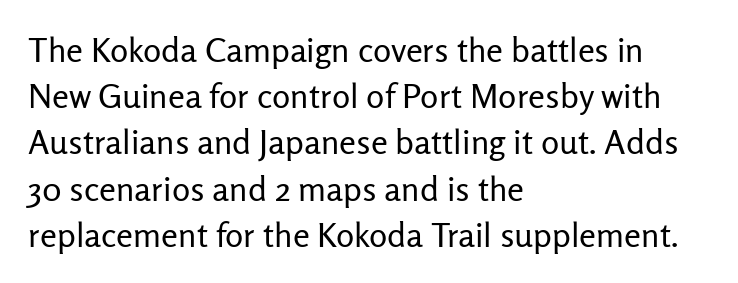
{"serif": "no", "italic": "no", "bold": "no", "weight": "regular", "width": "normal", "stroke_contrast": "low", "x_height": "medium", "monospaced": "no", "underline": "no", "align": "left", "line_spacing": "normal", "line_spacing_ratio": 1.36, "letter_spacing": "normal", "letter_spacing_em": 0.0, "glyph_px": 34}
